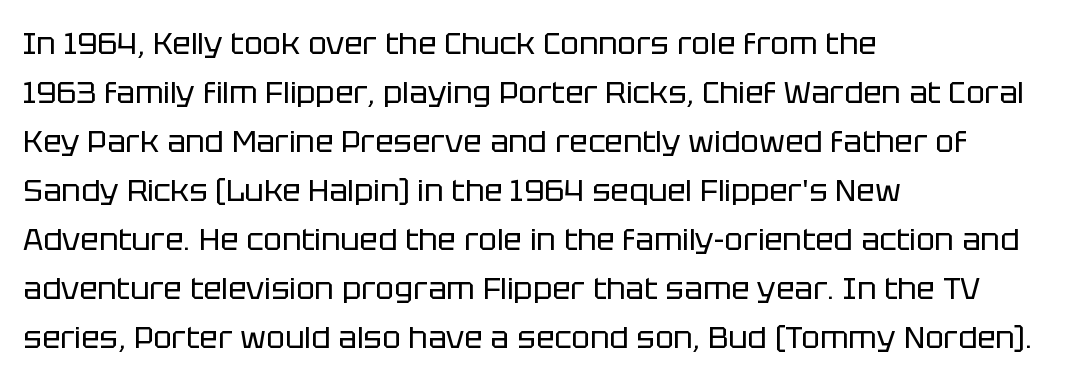
Q: Is the text bold? A: No.
Q: Is the text italic (slanted)? A: No, it is upright.
Q: Is the typeface a serif or a sans-serif typeface? A: Sans-serif.
Q: Is the text underlined? A: No.
Q: How is the paragraph aligned? A: Left-aligned.
Q: Is the spacing between letters normal or unusually wide? A: Normal.
Q: Is the spacing between lines tight, normal or loose? A: Normal.
Q: Width (condensed, normal, or wide)? A: Normal.
Q: Stroke contrast? A: Low.
Q: x-height? A: Large.
Q: Monospaced? A: No.
